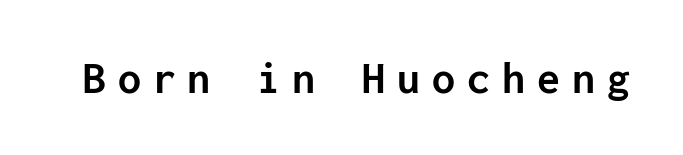
Letterform terminals end flat and unadorned throughout the passage. Descender tails drop into unmarked territory. The sample has been set heavy, in full bold. Quick note: not italic, upright. The rendering uses typewriter-style spacing with identical character cells. Spacing between characters has been opened up far beyond the box default.
